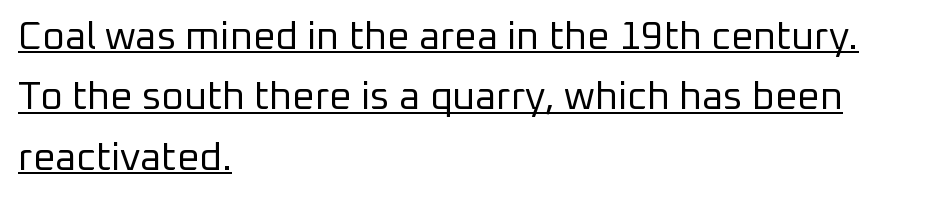
{"serif": "no", "italic": "no", "bold": "no", "weight": "regular", "width": "normal", "stroke_contrast": "low", "x_height": "medium", "monospaced": "no", "underline": "yes", "align": "left", "line_spacing": "normal", "line_spacing_ratio": 1.55, "letter_spacing": "normal", "letter_spacing_em": 0.0, "glyph_px": 39}
